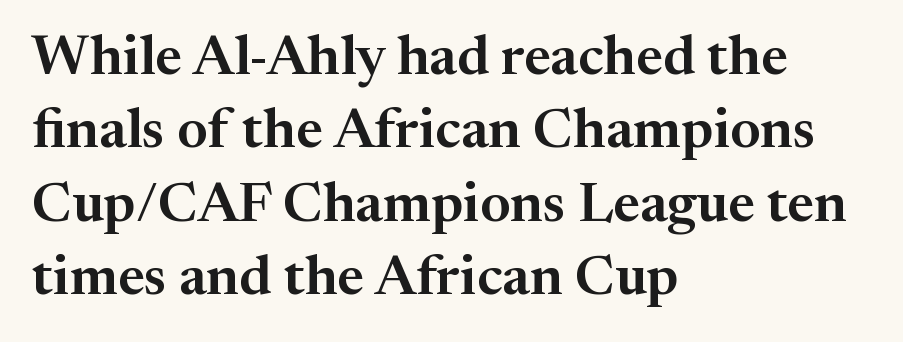
Q: Is the text italic (slanted)? A: No, it is upright.
Q: Is the typeface a serif or a sans-serif typeface? A: Serif.
Q: Is the text underlined? A: No.
Q: How is the paragraph aligned? A: Left-aligned.
Q: Is the spacing between letters normal or unusually wide? A: Normal.
Q: Is the spacing between lines tight, normal or loose? A: Normal.
Q: Width (condensed, normal, or wide)? A: Normal.
Q: Stroke contrast? A: Medium.
Q: x-height? A: Medium.
Q: Monospaced? A: No.
